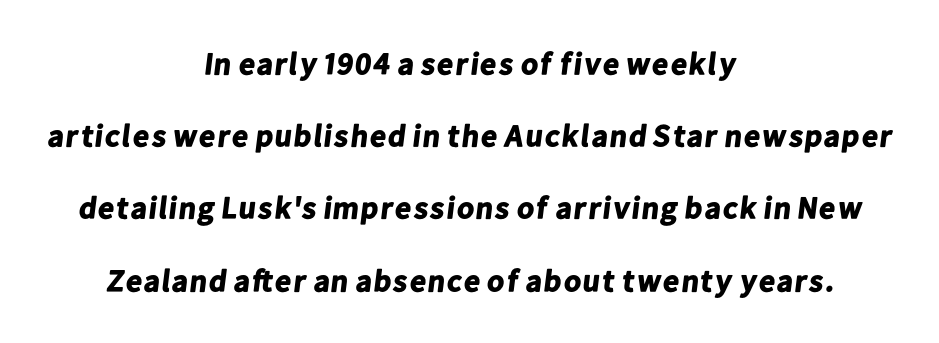
The gap between lines stays unmarked. The passage shown has conventional tracking throughout. You could not count columns in this text — the font is proportionally spaced. This rendering uses center alignment, leaving both contours irregular but symmetric. What kind of face is this? One without serifs — a sans. You could fit nearly another row in the gap between these rows.
